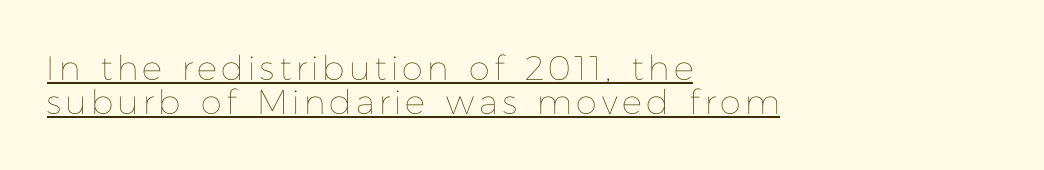
{"italic": "no", "bold": "no", "weight": "thin", "width": "normal", "stroke_contrast": "low", "x_height": "medium", "monospaced": "no", "underline": "yes", "align": "left", "line_spacing": "tight", "line_spacing_ratio": 1.0, "glyph_px": 34}
